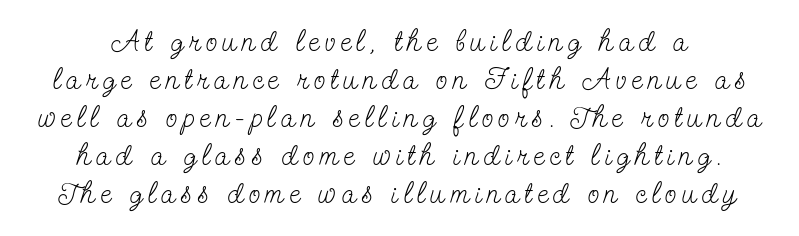
{"serif": "yes", "bold": "no", "weight": "light", "width": "condensed", "stroke_contrast": "low", "x_height": "small", "monospaced": "no", "underline": "no", "line_spacing": "normal", "line_spacing_ratio": 1.27, "glyph_px": 30}
